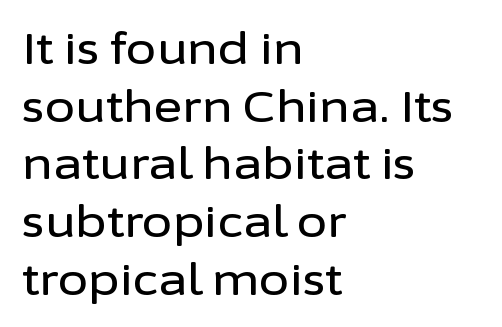
The image shows 44 px sans-serif type, upright; set left-aligned, normal line spacing (1.31x), normal letter spacing, not underlined; low stroke contrast and a medium x-height.
